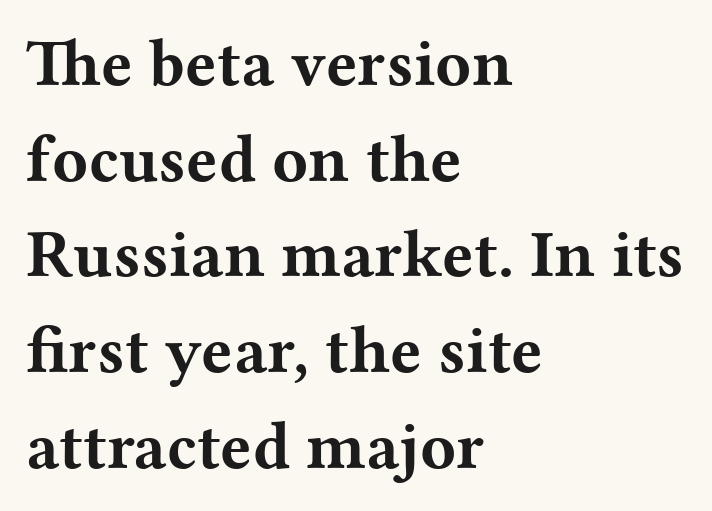
The image shows 66 px bold, wide serif type, upright; set left-aligned, normal line spacing (1.45x), normal letter spacing, not underlined; medium stroke contrast and a medium x-height.
